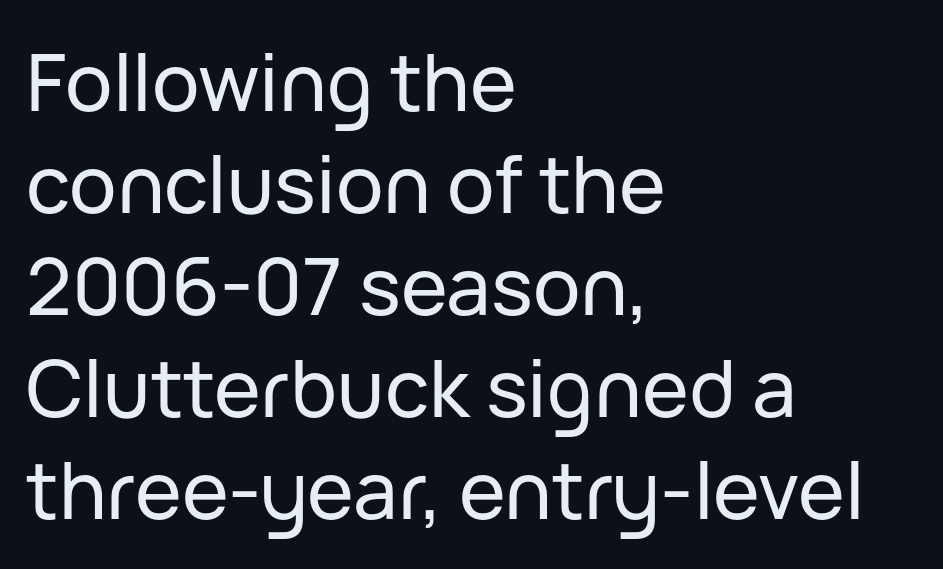
The strip under each line holds only bare page. In terms of posture, this sample is upright. These lines stack with their left ends in a neat column. Regular leading.
